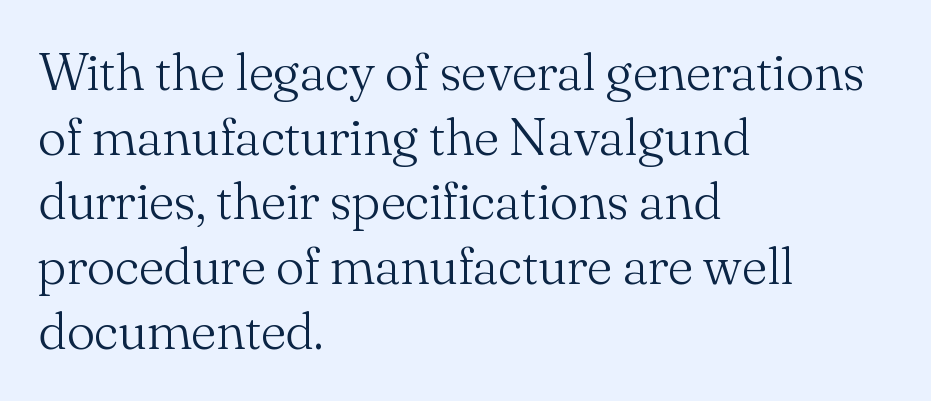
{"serif": "yes", "italic": "no", "bold": "no", "weight": "light", "width": "normal", "stroke_contrast": "medium", "x_height": "small", "monospaced": "no", "underline": "no", "align": "left", "line_spacing_ratio": 1.22, "letter_spacing": "normal", "letter_spacing_em": 0.0, "glyph_px": 53}
